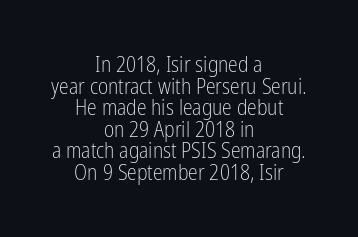
The weight would be labelled regular, book, light, or lighter still. Just letters on the line, the space beneath them empty. You could call the tracking neutral — neither tight nor loose. The axis of the letterforms is exactly vertical. What's the leading like? Squeezed, with rows nearly overlapping.
